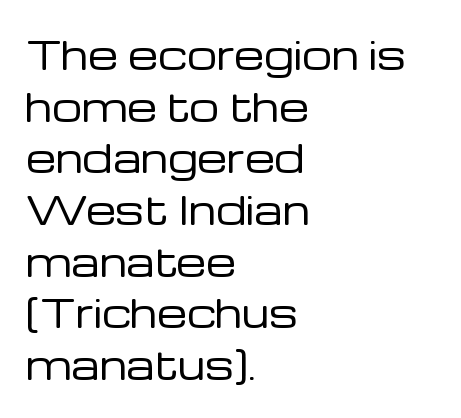
Do the characters align in a grid? No, the font is proportional. Letters rest on an invisible, unmarked baseline. The setting favours the left margin, as ordinary paragraphs usually do. Baseline-to-baseline distance is the conventional proportion of letter height.
